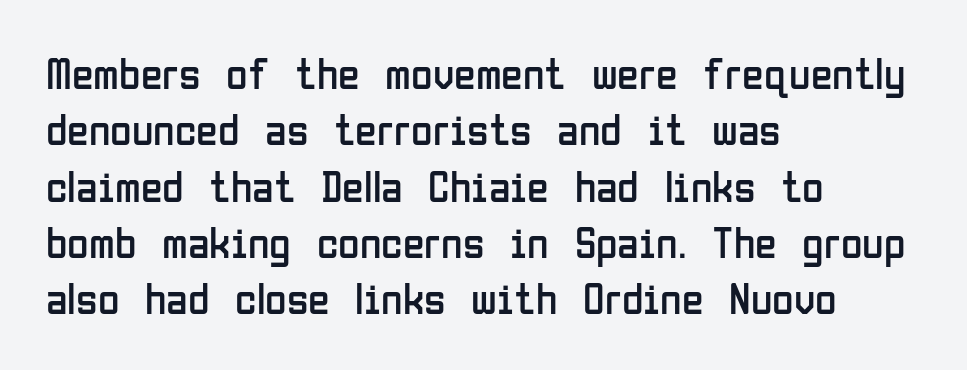
The image shows 44 px regular-weight, condensed sans-serif type, upright; set left-aligned, normal line spacing (1.28x), normal letter spacing, not underlined; low stroke contrast and a medium x-height.
